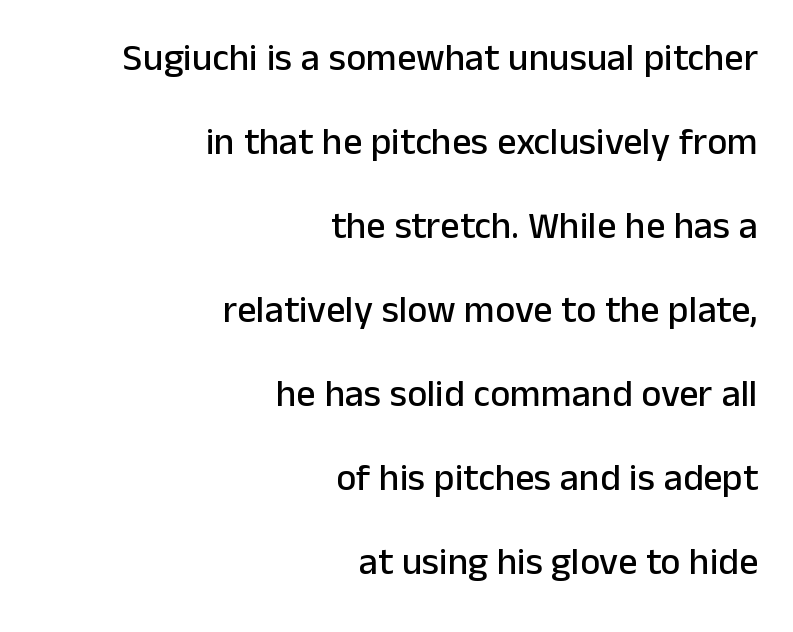
Serif or sans? Sans — the stroke terminals are bare. Varying glyph widths throughout — classic text-font behaviour. The strip under each line holds only bare page. Successive baselines arrive slowly, with a big drop between each. The setting favours the right margin, as signatures and pull-quotes sometimes do. Here the glyphs are tracked normally, forming tight word shapes.
